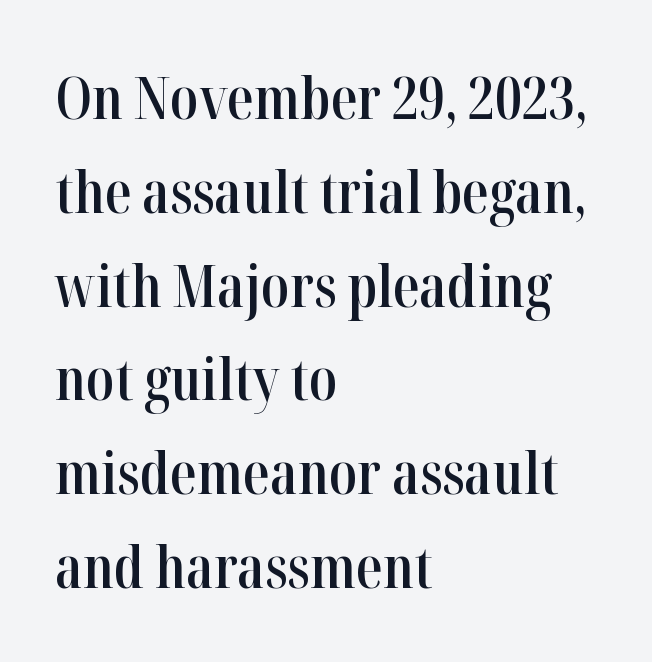
{"serif": "yes", "italic": "no", "bold": "semi", "weight": "semibold", "width": "condensed", "stroke_contrast": "high", "x_height": "medium", "monospaced": "no", "underline": "no", "align": "left", "line_spacing": "normal", "line_spacing_ratio": 1.59, "letter_spacing": "normal", "letter_spacing_em": 0.0, "glyph_px": 59}
